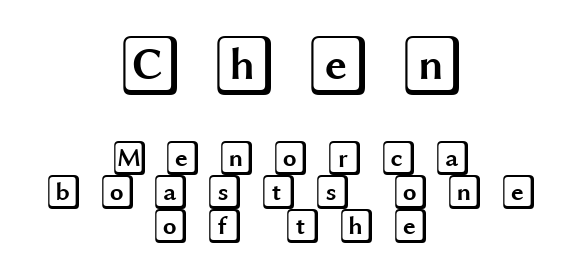
{"italic": "no", "width": "wide", "x_height": "large", "underline": "no", "align": "center", "line_spacing": "tight", "line_spacing_ratio": 0.98, "letter_spacing": "wide", "letter_spacing_em": 0.44, "larger_block": "first", "size_ratio": 1.74, "glyph_px": 61}
